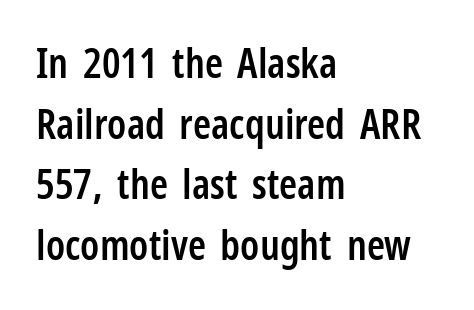
The image shows 41 px semibold, condensed sans-serif type, upright; set left-aligned, normal line spacing (1.48x), normal letter spacing, not underlined; low stroke contrast and a medium x-height.
